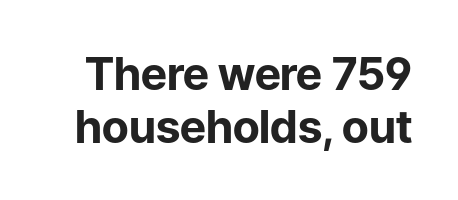
Check the space under the baseline: it is left empty. Font category for this specimen: sans-serif. You can tell it's not italic because the verticals are truly vertical. Caption: standard tracking, unaltered. Does the weight exceed regular? Yes, all the way to bold.
